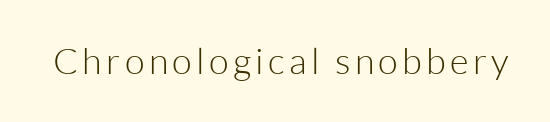
This is roman type, the default non-slanted kind. The passage shown is typeset with a sans-serif family. Nothing heavy about these letters — not bold at all. The passage shown is typed in a proportional face where columns would drift.
